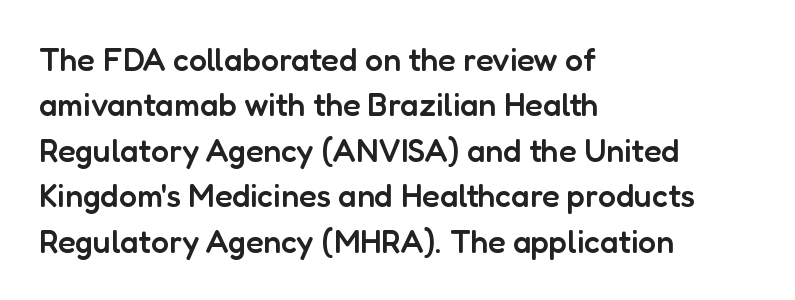
Q: Is the text bold? A: Semi-bold.
Q: Is the text italic (slanted)? A: No, it is upright.
Q: Is the typeface a serif or a sans-serif typeface? A: Sans-serif.
Q: Is the text underlined? A: No.
Q: How is the paragraph aligned? A: Left-aligned.
Q: Is the spacing between letters normal or unusually wide? A: Normal.
Q: Is the spacing between lines tight, normal or loose? A: Normal.
Q: Width (condensed, normal, or wide)? A: Normal.
Q: Stroke contrast? A: Low.
Q: x-height? A: Medium.
Q: Monospaced? A: No.
